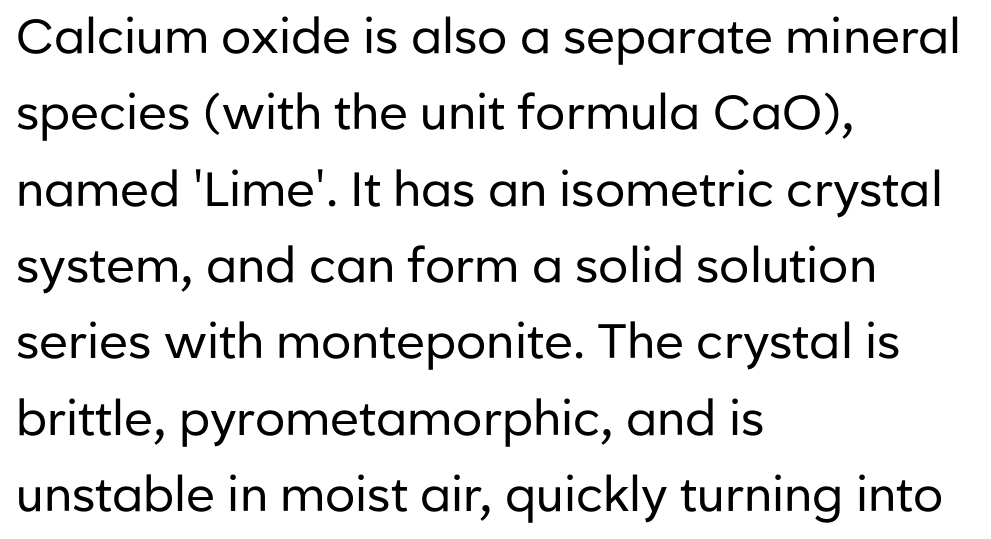
The typeface has the unassuming heft of standard copy or less. No extra tracking has been applied to these lines. This sample keeps an unexceptional amount of space between lines. Typeset ragged right — the left edge is the straight one.
